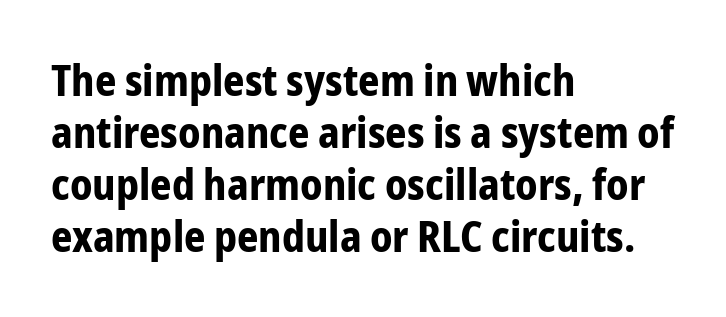
The image shows 42 px bold, condensed sans-serif type, upright; set left-aligned, line spacing 1.24x, normal letter spacing, not underlined; low stroke contrast and a medium x-height.
